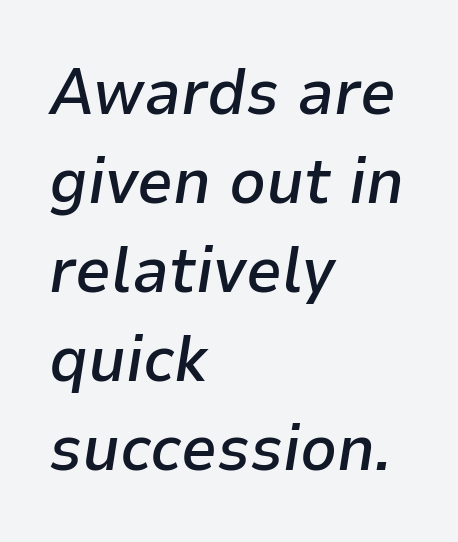
Q: Is the text bold? A: Semi-bold.
Q: Is the text italic (slanted)? A: Yes, it leans right by about 9 degrees.
Q: Is the text underlined? A: No.
Q: How is the paragraph aligned? A: Left-aligned.
Q: Is the spacing between letters normal or unusually wide? A: Normal.
Q: Is the spacing between lines tight, normal or loose? A: Normal.
Q: Width (condensed, normal, or wide)? A: Normal.
Q: Stroke contrast? A: Low.
Q: x-height? A: Medium.
Q: Monospaced? A: No.
